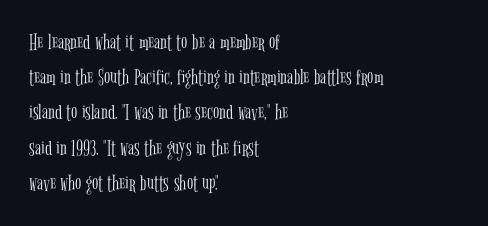
A typesetter would call this leading conventional body-copy spacing. Casual observation: everything's shoved over to the left. Counters stay open thanks to moderate or lighter strokes. The lettering stays uniformly vertical, giving the passage a roman look. No extra tracking has been applied to these lines. The gap between lines stays unmarked.
